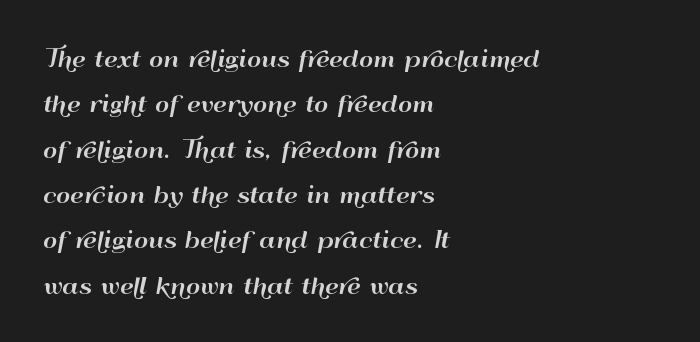
Only glyphs here, with clear space below each row. The rendering keeps characters at their native spacing. Line starts are locked; line ends wander.
